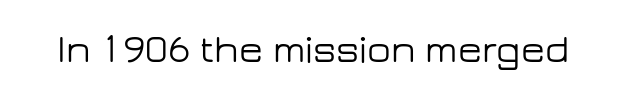
Underline: absent. How are the letters spaced? Ordinarily, with no added tracking. Is this a sans? Yes — the strokes have no serifs. A roman cut, with each character standing at attention. Varying glyph widths throughout — classic text-font behaviour.
